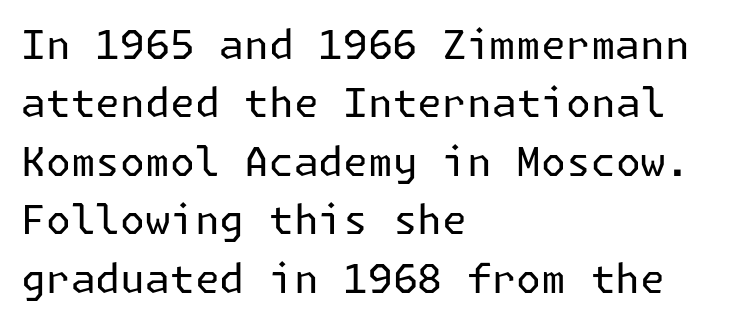
The image shows 40 px regular-weight sans-serif type, upright; set left-aligned, normal line spacing (1.46x), normal letter spacing, not underlined; low stroke contrast and a medium x-height.
